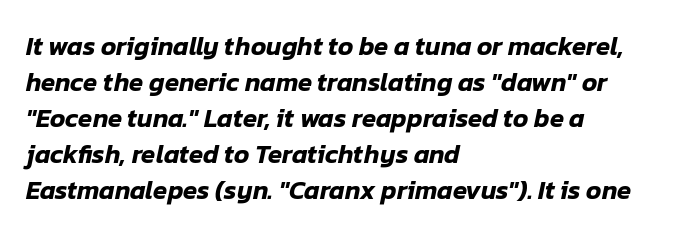
Honestly, the row spacing looks completely unremarkable. Descenders are the only things crossing below the line. The axis of the letterforms is tilted away from vertical. Horizontal alignment here is leftward, the default for most running prose.
